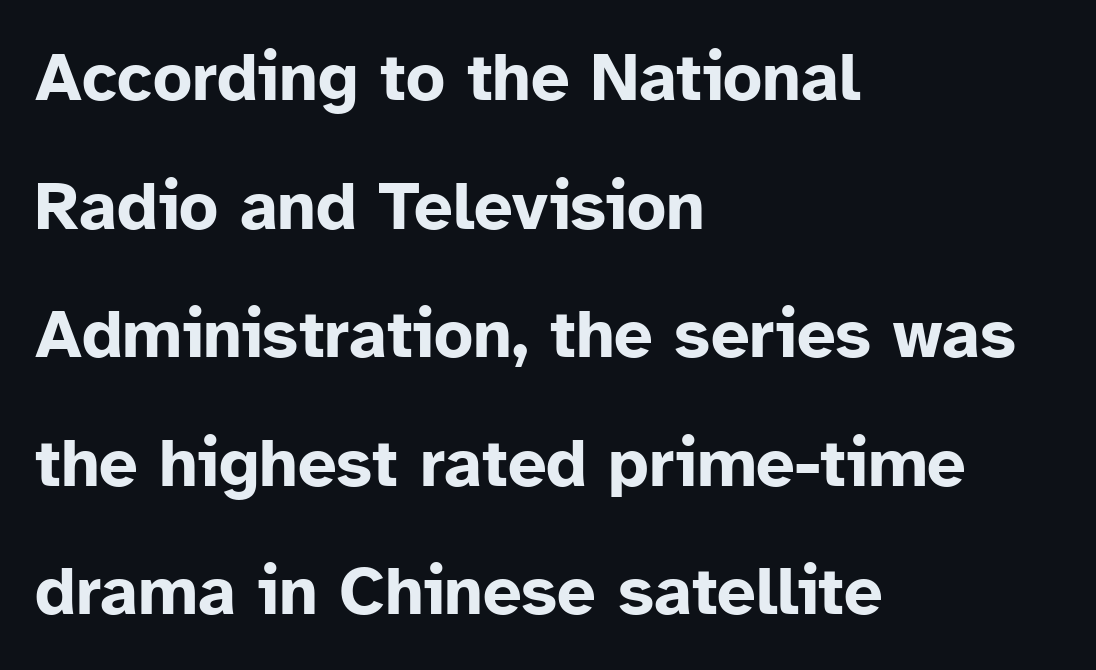
{"serif": "no", "italic": "no", "bold": "yes", "weight": "bold", "width": "normal", "stroke_contrast": "low", "x_height": "medium", "monospaced": "no", "underline": "no", "align": "left", "line_spacing_ratio": 1.89, "letter_spacing": "normal", "letter_spacing_em": 0.0, "glyph_px": 68}
